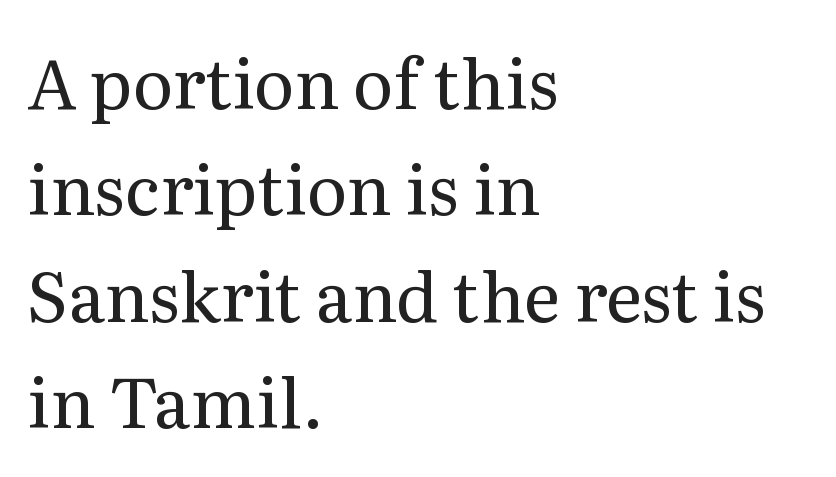
This block has exactly the height ordinary leading produces. The rag falls on the right side of this text block. Compared with typical body copy, the letter spacing here is the same. Posture: straight, roman, zero tilt. Beneath every word, the page is bare.
